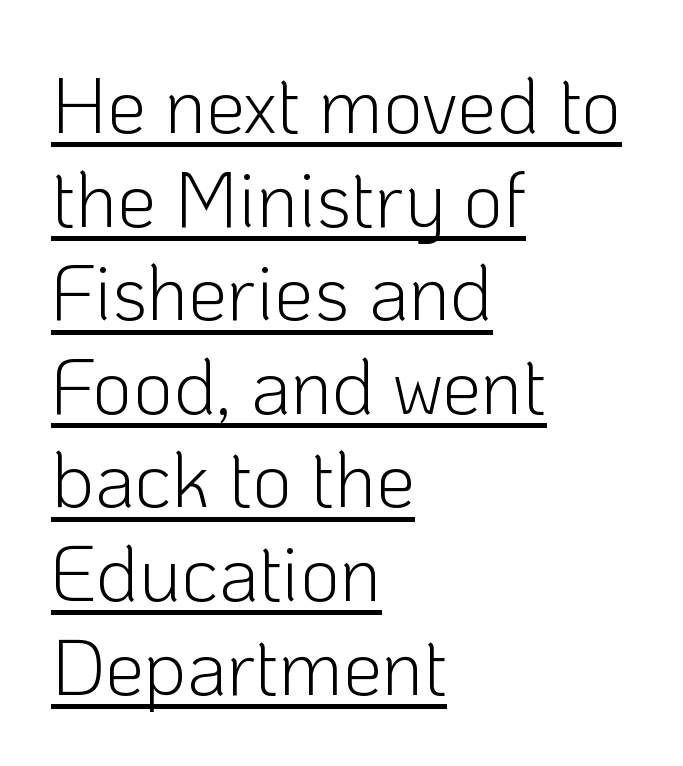
{"serif": "no", "italic": "no", "bold": "no", "weight": "light", "width": "normal", "stroke_contrast": "low", "x_height": "medium", "monospaced": "no", "underline": "yes", "align": "left", "line_spacing_ratio": 1.2, "letter_spacing": "normal", "letter_spacing_em": 0.0, "glyph_px": 78}
